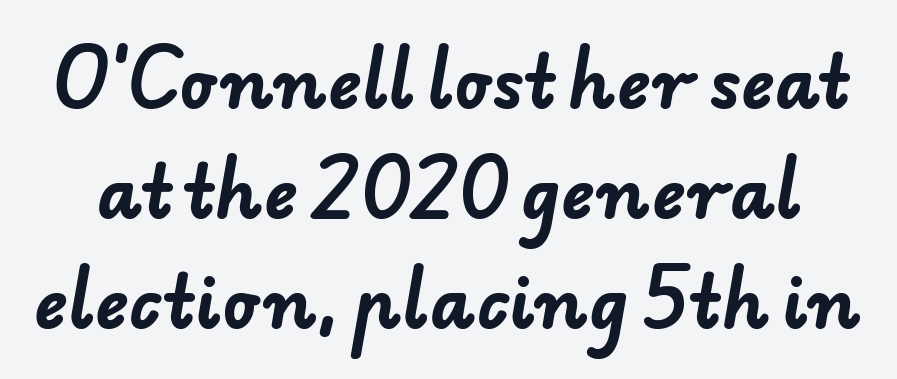
{"serif": "no", "bold": "yes", "weight": "bold", "width": "normal", "stroke_contrast": "low", "x_height": "small", "monospaced": "no", "underline": "no", "line_spacing": "normal", "line_spacing_ratio": 1.57, "letter_spacing": "normal", "letter_spacing_em": 0.0, "glyph_px": 70}
